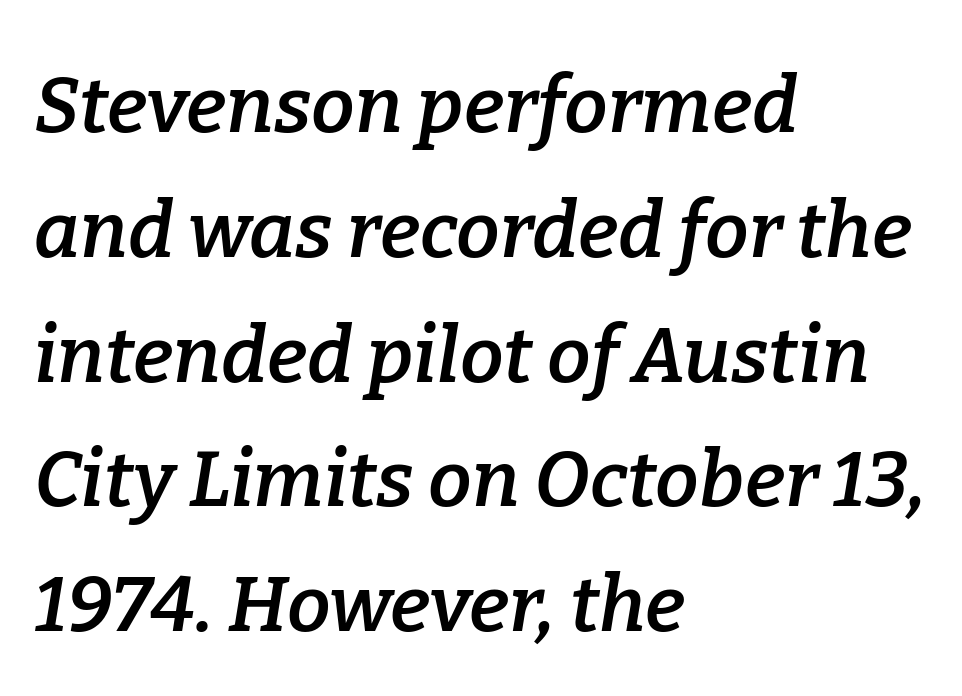
Q: Is the text bold? A: Semi-bold.
Q: Is the text italic (slanted)? A: Yes, it leans right by about 9 degrees.
Q: Is the typeface a serif or a sans-serif typeface? A: Serif.
Q: Is the text underlined? A: No.
Q: How is the paragraph aligned? A: Left-aligned.
Q: Is the spacing between letters normal or unusually wide? A: Normal.
Q: Is the spacing between lines tight, normal or loose? A: Normal.
Q: Width (condensed, normal, or wide)? A: Normal.
Q: Stroke contrast? A: Low.
Q: x-height? A: Medium.
Q: Monospaced? A: No.
